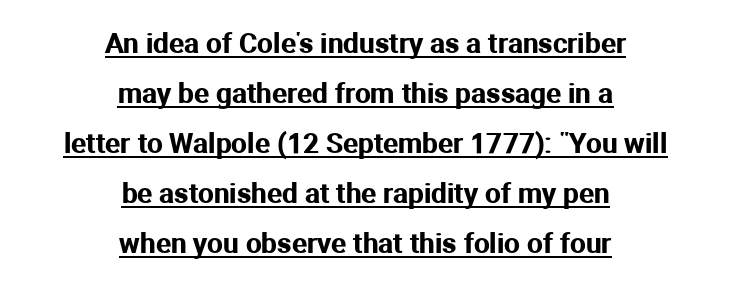
The face used here is proportionally spaced, like ordinary book or web type. Both edges are ragged and mirror each other, which tells us the setting is centered. Students, note that the glyphs here touch the page at normal intervals. Type style note: lacks serifs. Nope, not italic — everything's standing straight.
